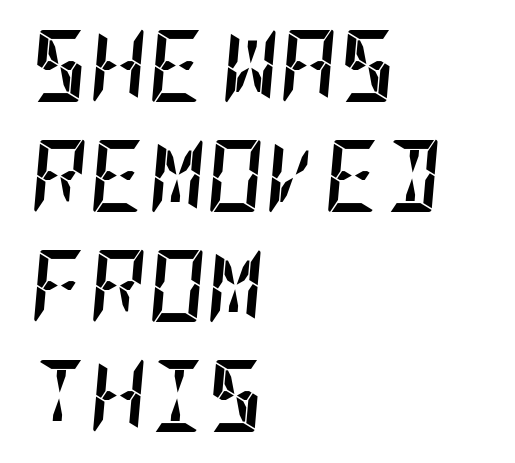
The glyphs look as if they've been sheared to an angle. Each word holds together tightly as a unit, with standard inter-letter gaps. The block of text has a typical density, with ordinary space between rows. Words float on clear page, feet unadorned. The lines in this sample share a left origin and differ only in where they stop. Typesetter's note: full bold, strokes at maximum text heaviness.
